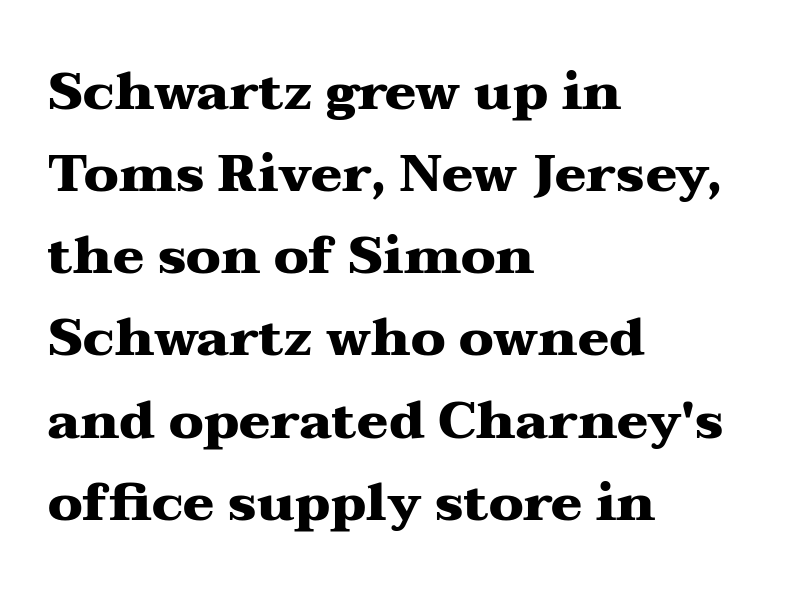
{"serif": "yes", "italic": "no", "bold": "yes", "weight": "heavy", "width": "wide", "stroke_contrast": "medium", "x_height": "medium", "monospaced": "no", "underline": "no", "align": "left", "line_spacing": "normal", "line_spacing_ratio": 1.58, "letter_spacing": "normal", "letter_spacing_em": 0.0, "glyph_px": 52}
